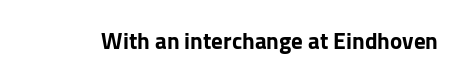
{"italic": "no", "bold": "yes", "underline": "no", "letter_spacing": "normal", "letter_spacing_em": 0.0, "glyph_px": 23}
